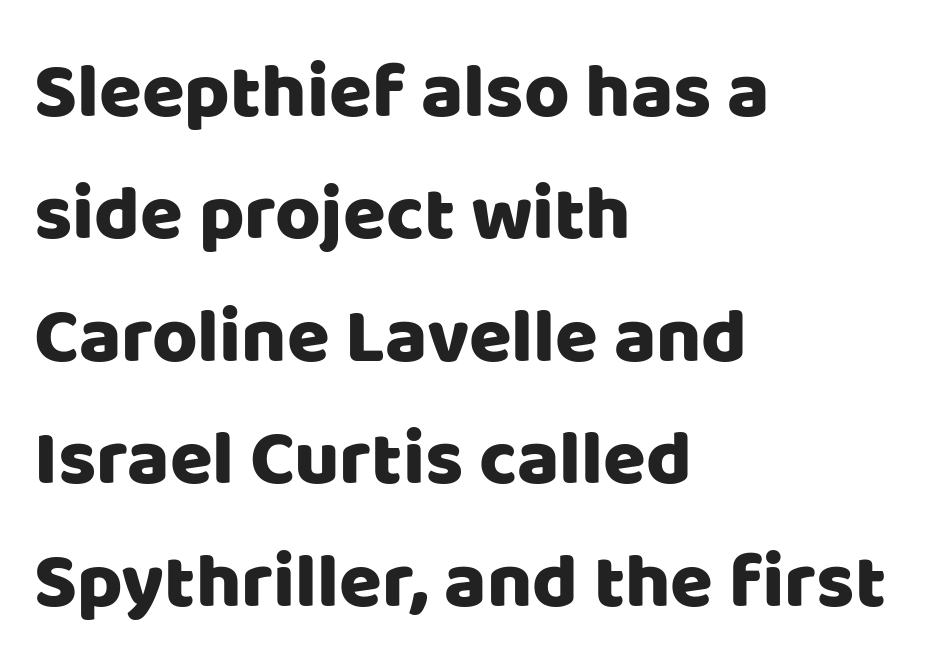
The tracking reads as untouched default to a designer's eye. Check the space under the baseline: it is left empty. Compared with a centered layout, this one pins lines to the left instead. Think of a printed novel: that variable character pitch is what you see here.
